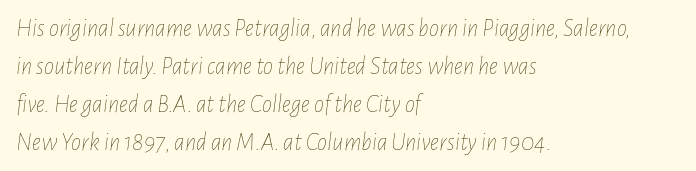
Stems here are at most as thick as an everyday book face. Between one letter and the next there's only the usual sliver of space. Rendered with sloped, italic letterforms. These lines sit exactly where default settings would place them. No word sits above an underline. This rendering uses left alignment, leaving the right contour irregular.
